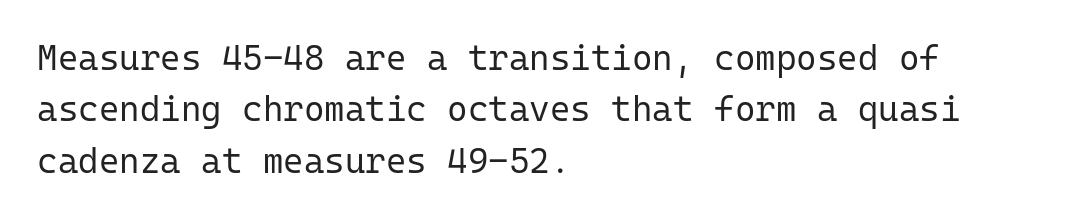
Q: Is the text bold? A: No.
Q: Is the text italic (slanted)? A: No, it is upright.
Q: Is the typeface a serif or a sans-serif typeface? A: Sans-serif.
Q: Is the text underlined? A: No.
Q: How is the paragraph aligned? A: Left-aligned.
Q: Is the spacing between letters normal or unusually wide? A: Normal.
Q: Is the spacing between lines tight, normal or loose? A: Normal.
Q: Width (condensed, normal, or wide)? A: Normal.
Q: Stroke contrast? A: Low.
Q: x-height? A: Medium.
Q: Monospaced? A: Yes.
